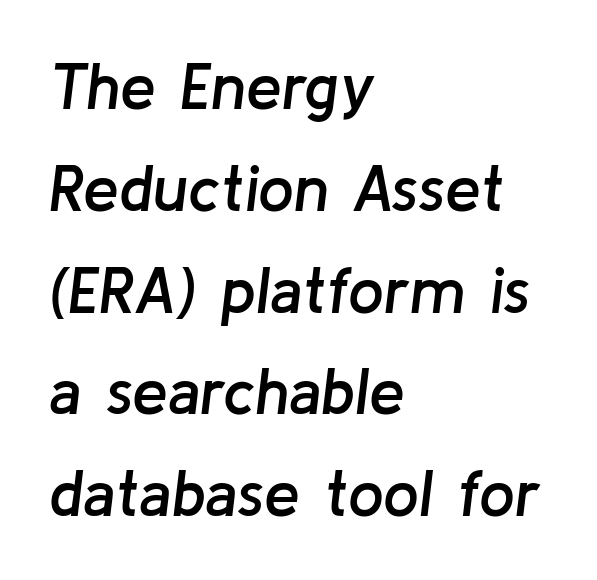
Q: Is the text bold? A: Semi-bold.
Q: Is the text italic (slanted)? A: Yes, it leans right by about 8 degrees.
Q: Is the text underlined? A: No.
Q: How is the paragraph aligned? A: Left-aligned.
Q: Is the spacing between letters normal or unusually wide? A: Normal.
Q: Is the spacing between lines tight, normal or loose? A: Normal.
Q: Width (condensed, normal, or wide)? A: Normal.
Q: Stroke contrast? A: Low.
Q: x-height? A: Medium.
Q: Monospaced? A: No.
